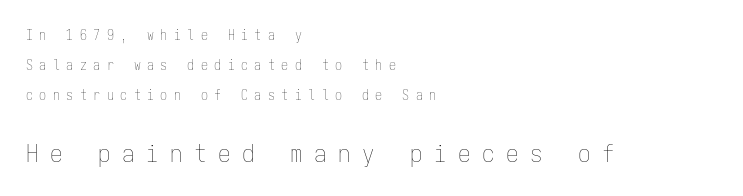
{"italic": "no", "bold": "no", "underline": "no", "align": "left", "line_spacing": "loose", "line_spacing_ratio": 2.16, "letter_spacing": "wide", "letter_spacing_em": 0.46, "larger_block": "second", "size_ratio": 1.79, "glyph_px": 25}
